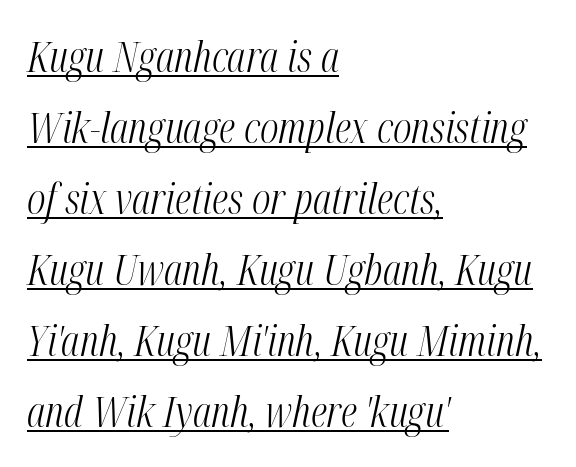
The image shows 42 px light, condensed type, italic (leaning right); set left-aligned, normal line spacing (1.69x), normal letter spacing, underlined; medium stroke contrast and a medium x-height.
